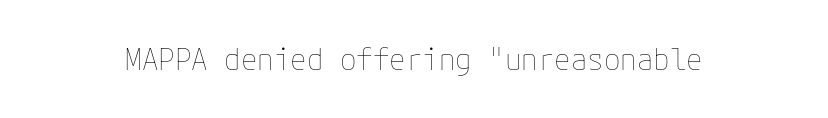
Q: Is the text bold? A: No.
Q: Is the text italic (slanted)? A: No, it is upright.
Q: Is the text underlined? A: No.
Q: Is the spacing between letters normal or unusually wide? A: Normal.
Q: Width (condensed, normal, or wide)? A: Normal.
Q: Stroke contrast? A: Low.
Q: x-height? A: Medium.
